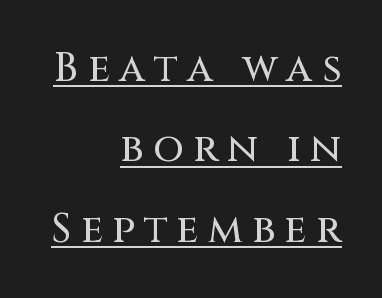
{"serif": "no", "italic": "no", "width": "normal", "stroke_contrast": "medium", "x_height": "large", "monospaced": "no", "underline": "yes", "align": "right", "line_spacing": "loose", "line_spacing_ratio": 2.01, "letter_spacing": "wide", "letter_spacing_em": 0.23, "glyph_px": 40}
